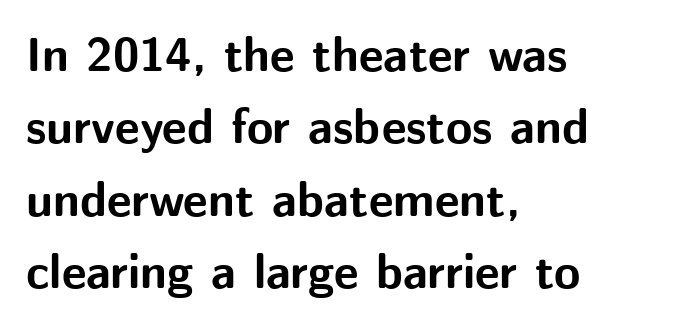
{"serif": "no", "italic": "no", "bold": "yes", "weight": "bold", "width": "normal", "stroke_contrast": "medium", "x_height": "medium", "monospaced": "no", "underline": "no", "align": "left", "line_spacing": "normal", "line_spacing_ratio": 1.51, "letter_spacing": "normal", "letter_spacing_em": 0.0, "glyph_px": 48}
